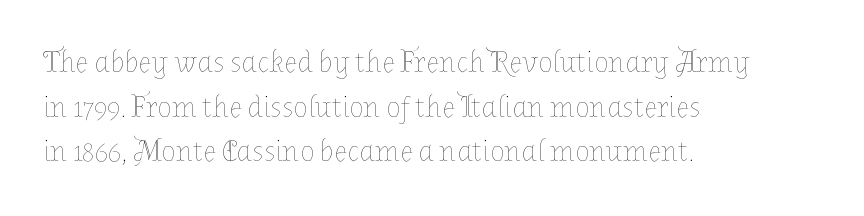
The image shows 30 px thin type, upright; set left-aligned, normal line spacing (1.49x), normal letter spacing, not underlined; low stroke contrast and a medium x-height.
